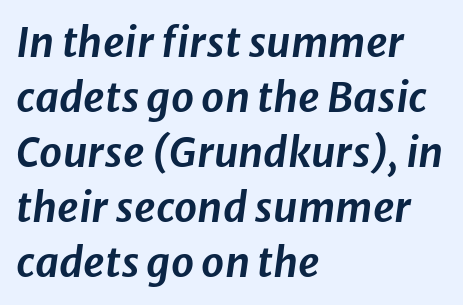
{"italic": "yes", "lean": "right", "slant_degrees": 8, "width": "normal", "stroke_contrast": "low", "x_height": "medium", "monospaced": "no", "underline": "no", "align": "left", "line_spacing": "normal", "line_spacing_ratio": 1.34, "letter_spacing": "normal", "letter_spacing_em": 0.0, "glyph_px": 41}
